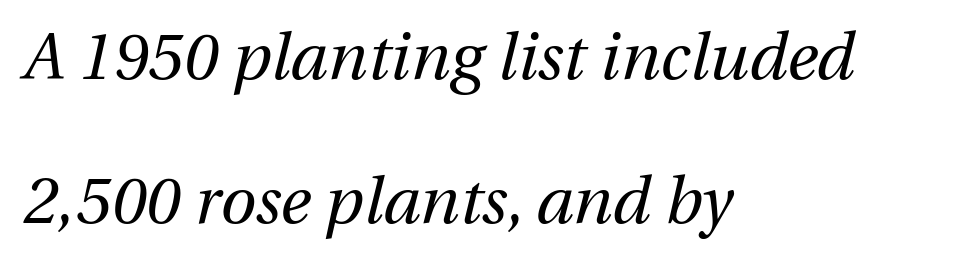
Q: Is the text bold? A: No.
Q: Is the text italic (slanted)? A: Yes, it leans right by about 12 degrees.
Q: Is the text underlined? A: No.
Q: How is the paragraph aligned? A: Left-aligned.
Q: Is the spacing between letters normal or unusually wide? A: Normal.
Q: Is the spacing between lines tight, normal or loose? A: Loose.
Q: Width (condensed, normal, or wide)? A: Normal.
Q: Stroke contrast? A: Medium.
Q: x-height? A: Medium.
Q: Monospaced? A: No.
